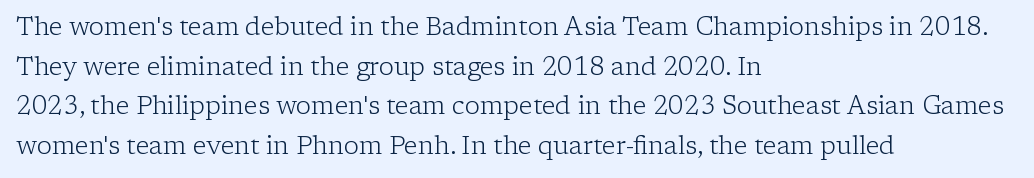
No italicization has been applied; the sample stays upright. Which margin do the lines hug? The left one — the right edge is uneven. Interline gaps are of average width in this sample. Descender tails drop into unmarked territory.
